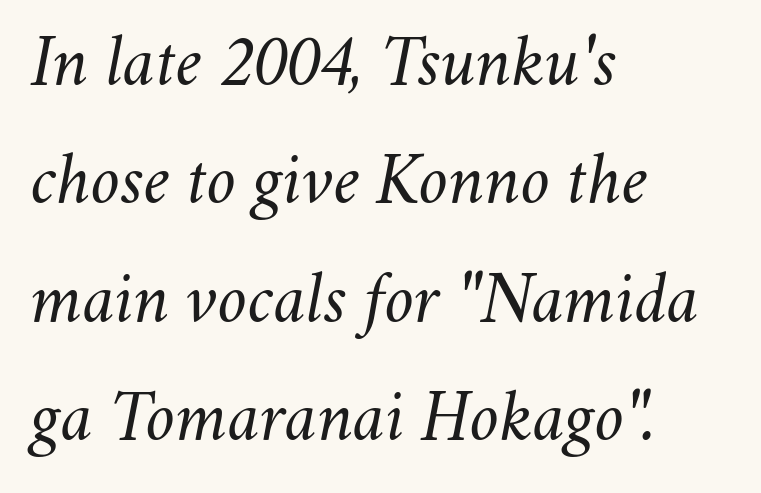
{"italic": "yes", "lean": "right", "slant_degrees": 11, "bold": "no", "weight": "light", "width": "normal", "stroke_contrast": "medium", "x_height": "small", "monospaced": "no", "underline": "no", "align": "left", "line_spacing": "normal", "line_spacing_ratio": 1.6, "letter_spacing": "normal", "letter_spacing_em": 0.0, "glyph_px": 74}
